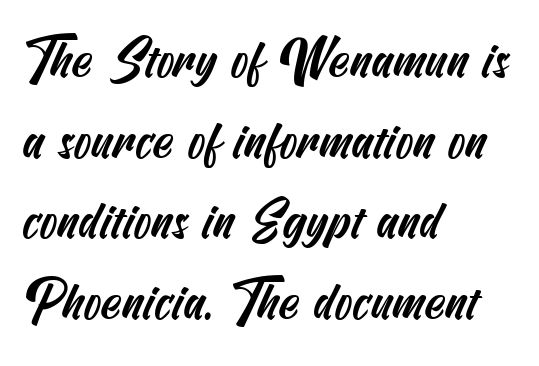
Q: Is the typeface a serif or a sans-serif typeface? A: Sans-serif.
Q: Is the text underlined? A: No.
Q: How is the paragraph aligned? A: Left-aligned.
Q: Is the spacing between letters normal or unusually wide? A: Normal.
Q: Is the spacing between lines tight, normal or loose? A: Normal.
Q: Width (condensed, normal, or wide)? A: Condensed.
Q: Stroke contrast? A: Medium.
Q: x-height? A: Small.
